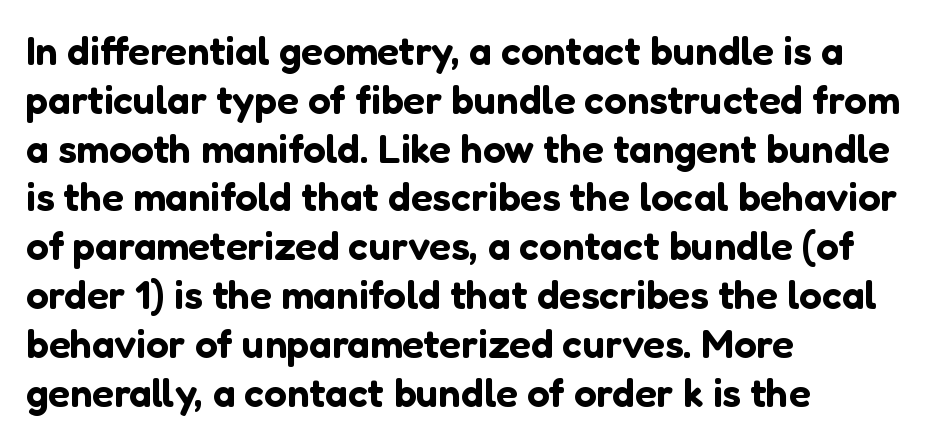
The image shows 40 px sans-serif type, upright; set left-aligned, line spacing 1.22x, normal letter spacing, not underlined; low stroke contrast and a medium x-height.
